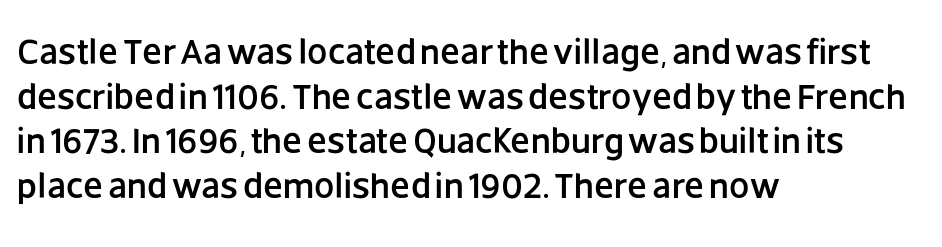
The image shows 36 px sans-serif type, upright; set left-aligned, line spacing 1.24x, normal letter spacing, not underlined; low stroke contrast and a large x-height.
